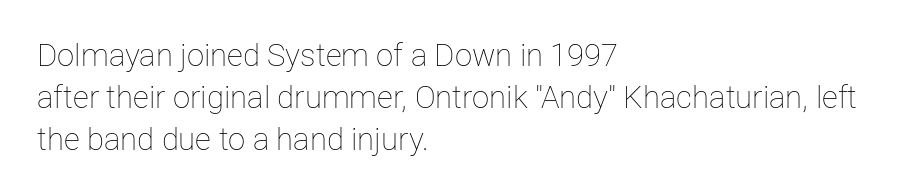
{"italic": "no", "bold": "no", "weight": "thin", "width": "normal", "stroke_contrast": "low", "x_height": "medium", "monospaced": "no", "underline": "no", "align": "left", "line_spacing": "normal", "line_spacing_ratio": 1.35, "letter_spacing": "normal", "letter_spacing_em": 0.0, "glyph_px": 31}
